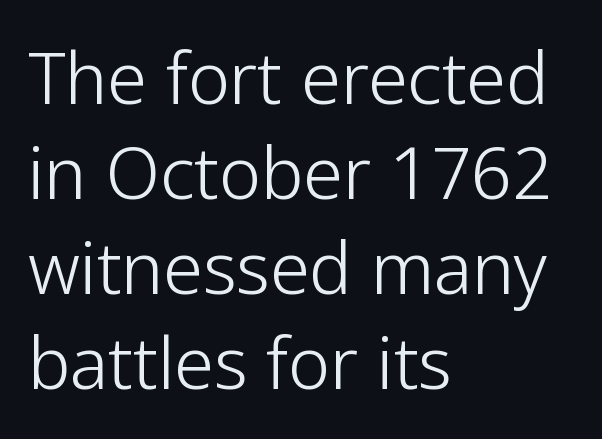
{"serif": "no", "italic": "no", "bold": "no", "weight": "light", "width": "normal", "stroke_contrast": "low", "x_height": "medium", "monospaced": "no", "underline": "no", "align": "left", "line_spacing": "normal", "line_spacing_ratio": 1.34, "letter_spacing": "normal", "letter_spacing_em": 0.0, "glyph_px": 71}
